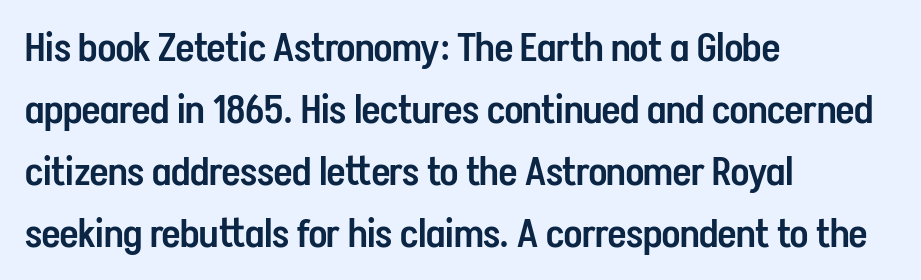
The image shows 40 px semibold, condensed sans-serif type, upright; set left-aligned, normal line spacing (1.55x), normal letter spacing, not underlined; low stroke contrast and a medium x-height.
